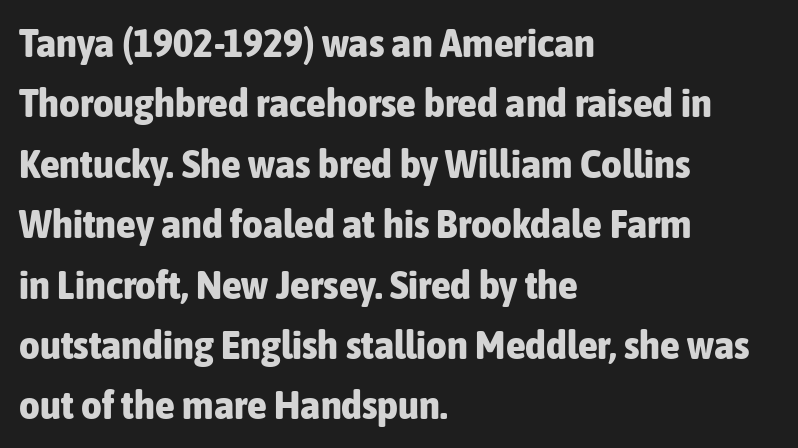
The lines are quadded left. Character widths vary here, with narrow letters taking less room than wide ones. Rows of type keep a routine distance in the vertical direction. These words are printed bold, with thick strokes throughout. What stands out about the letter spacing? Nothing — it is the standard amount. The space beneath each line is pristine and unruled.
